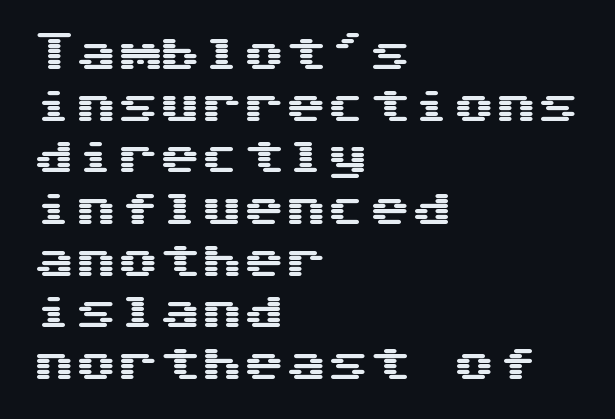
Q: Is the text italic (slanted)? A: No, it is upright.
Q: Is the typeface a serif or a sans-serif typeface? A: Sans-serif.
Q: Is the text underlined? A: No.
Q: How is the paragraph aligned? A: Left-aligned.
Q: Is the spacing between letters normal or unusually wide? A: Normal.
Q: Width (condensed, normal, or wide)? A: Wide.
Q: Stroke contrast? A: Medium.
Q: x-height? A: Medium.
Q: Monospaced? A: Yes.
